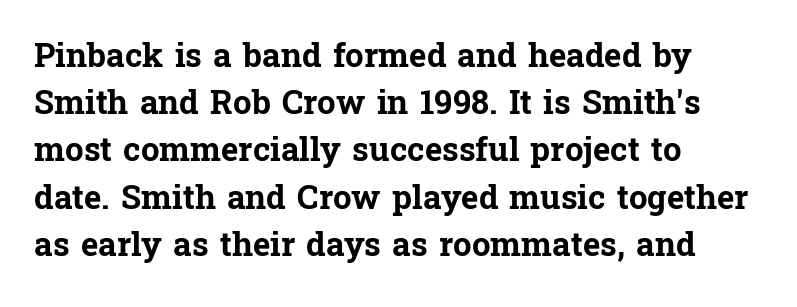
The paragraph shown leans on its left margin. Words float on clear page, feet unadorned. Characters remain perfectly vertical along every line. Honestly, the letter spacing is just normal — you wouldn't notice it.
